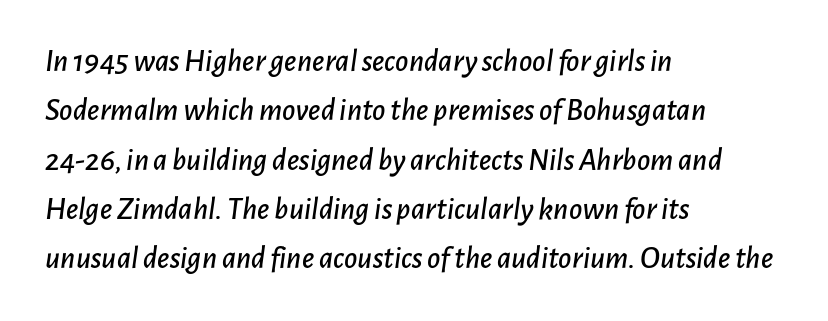
Slanted lettering throughout. This sample is left-justified, so line endings fall wherever the words run out. A typesetter would call this leading conventional body-copy spacing. You could not count columns in this text — the font is proportionally spaced. Descenders are the only things crossing below the line.
